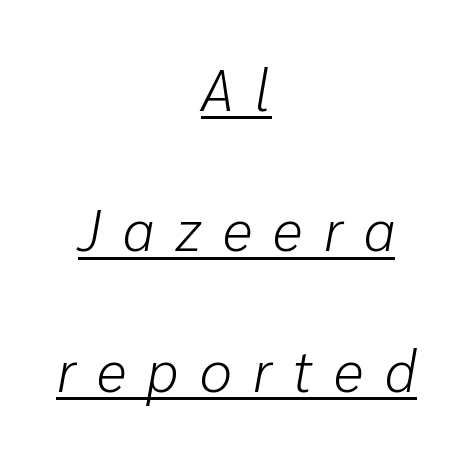
Q: Is the text bold? A: No.
Q: Is the text italic (slanted)? A: Yes, it leans right by about 10 degrees.
Q: Is the text underlined? A: Yes.
Q: How is the paragraph aligned? A: Centered.
Q: Is the spacing between letters normal or unusually wide? A: Unusually wide.
Q: Is the spacing between lines tight, normal or loose? A: Loose.
Q: Width (condensed, normal, or wide)? A: Normal.
Q: Stroke contrast? A: Low.
Q: x-height? A: Medium.
Q: Monospaced? A: No.
